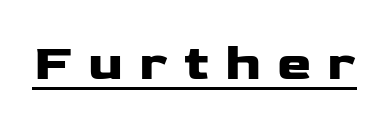
{"serif": "no", "italic": "no", "bold": "yes", "weight": "heavy", "width": "wide", "stroke_contrast": "low", "x_height": "medium", "monospaced": "no", "underline": "yes", "letter_spacing": "wide", "letter_spacing_em": 0.31, "glyph_px": 52}
